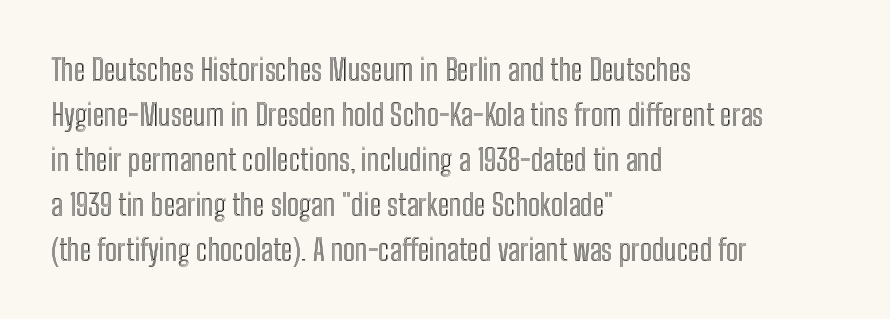
Q: Is the text italic (slanted)? A: No, it is upright.
Q: Is the text underlined? A: No.
Q: How is the paragraph aligned? A: Left-aligned.
Q: Is the spacing between letters normal or unusually wide? A: Normal.
Q: Is the spacing between lines tight, normal or loose? A: Normal.
Q: Width (condensed, normal, or wide)? A: Condensed.
Q: x-height? A: Medium.
Q: Monospaced? A: No.
